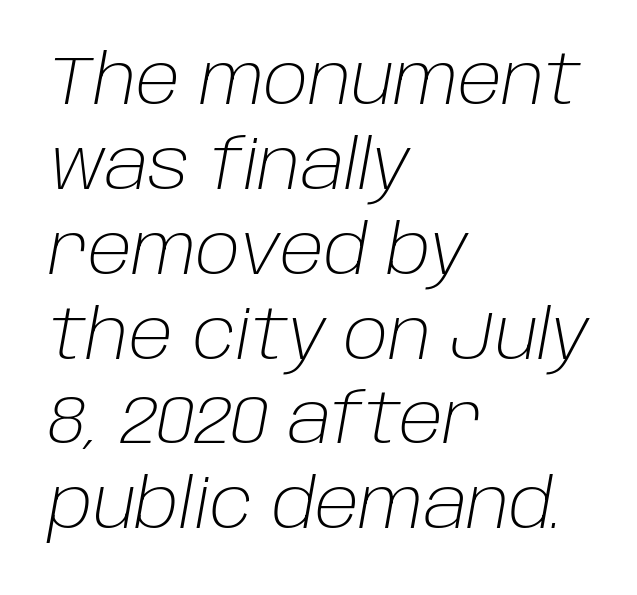
Q: Is the text bold? A: No.
Q: Is the text italic (slanted)? A: Yes, it leans right by about 10 degrees.
Q: Is the text underlined? A: No.
Q: How is the paragraph aligned? A: Left-aligned.
Q: Is the spacing between letters normal or unusually wide? A: Normal.
Q: Width (condensed, normal, or wide)? A: Normal.
Q: Stroke contrast? A: Low.
Q: x-height? A: Large.
Q: Monospaced? A: No.
